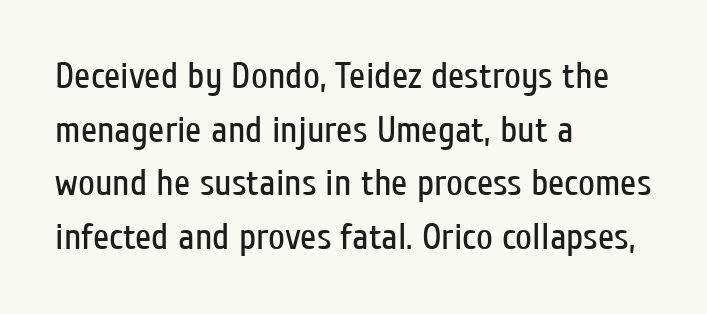
The image shows 37 px regular-weight, condensed sans-serif type, upright; set left-aligned, normal line spacing (1.45x), normal letter spacing, not underlined; low stroke contrast and a medium x-height.
